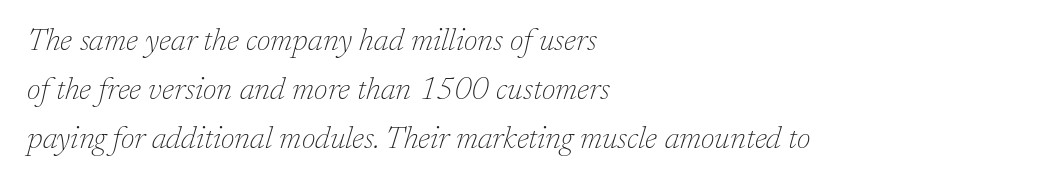
{"serif": "yes", "italic": "yes", "lean": "right", "slant_degrees": 17, "bold": "no", "weight": "thin", "width": "normal", "stroke_contrast": "low", "x_height": "medium", "monospaced": "no", "underline": "no", "align": "left", "line_spacing": "normal", "line_spacing_ratio": 1.58, "letter_spacing": "normal", "letter_spacing_em": 0.0, "glyph_px": 31}
